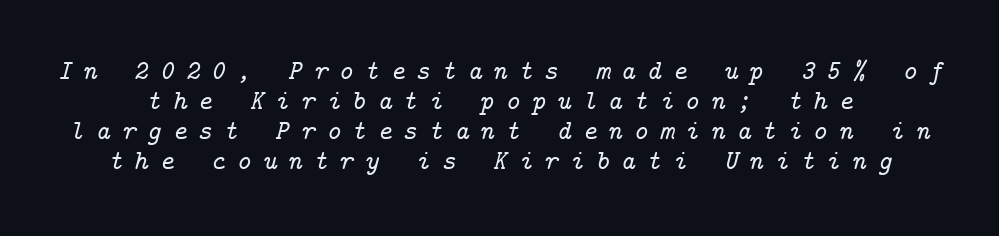
The image shows 28 px serif type, italic (leaning right); set tight line spacing (1.07x), unusually wide letter spacing (+0.39 em), not underlined; low stroke contrast and a medium x-height.
